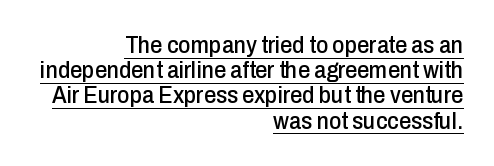
{"italic": "no", "underline": "yes", "align": "right", "line_spacing": "tight", "line_spacing_ratio": 1.05, "letter_spacing": "normal", "letter_spacing_em": 0.0, "glyph_px": 24}
